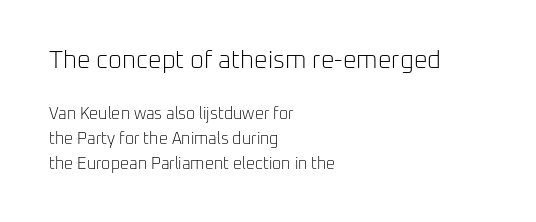
If you measured baseline to baseline, you'd find a middling distance. Horizontally, the lines are justified to the leading edge only. Rule under the text: the space is simply empty. Glyph-to-glyph distance matches everyday printed text.
